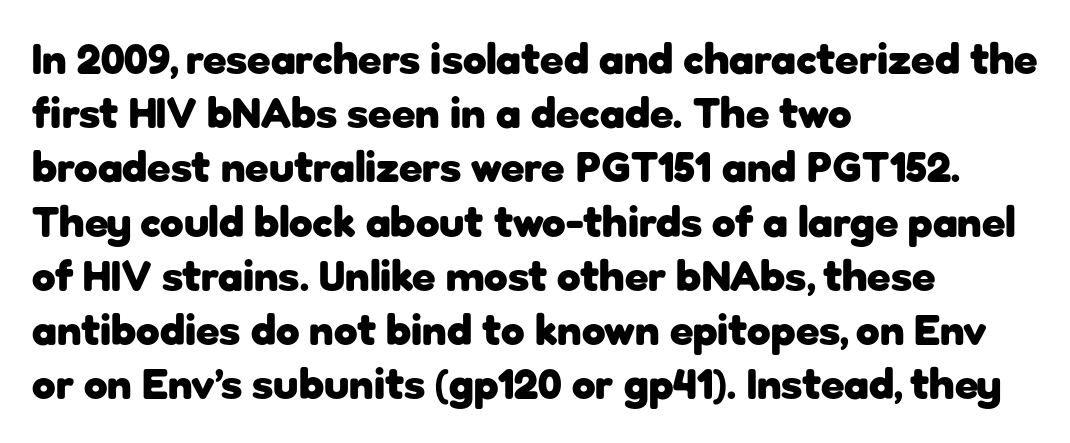
Looks like regular typesetting: each glyph gets only the width it needs. Italic: no, the glyphs are upright roman. Set as a true bold cut, around the 700 mark. Glance below the letters and you will spot only blank space. Whoever set this chose a conventional vertical rhythm. Line starts are locked; line ends wander.
